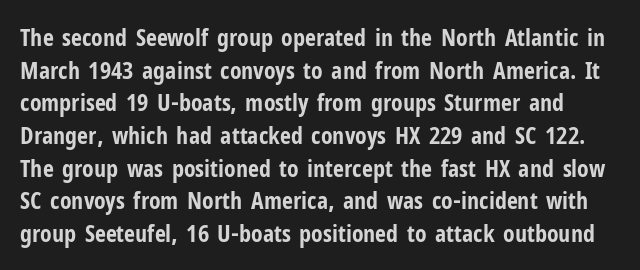
{"italic": "no", "bold": "yes", "underline": "no", "line_spacing": "normal", "line_spacing_ratio": 1.36, "letter_spacing": "normal", "letter_spacing_em": 0.0, "glyph_px": 24}
